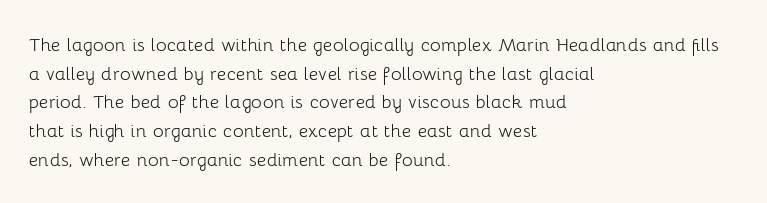
The lines sit at an ordinary, default distance from one another. The text block is weighted toward the left margin, trailing off unevenly rightward. Tracking value appears to be zero — textbook default spacing. Has an underline been added? It has not. Stroke mass is kept to a normal reading level or below.
